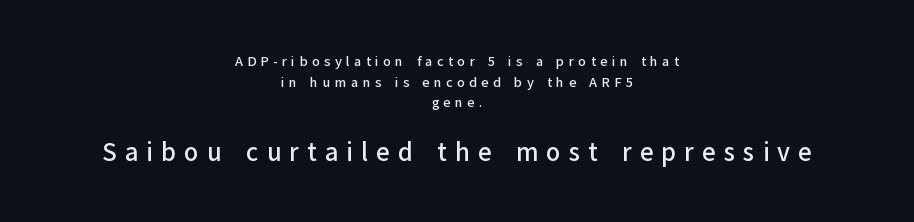
{"italic": "no", "underline": "no", "align": "center", "line_spacing": "normal", "line_spacing_ratio": 1.48, "letter_spacing": "wide", "letter_spacing_em": 0.31, "larger_block": "second", "size_ratio": 1.86, "glyph_px": 26}
